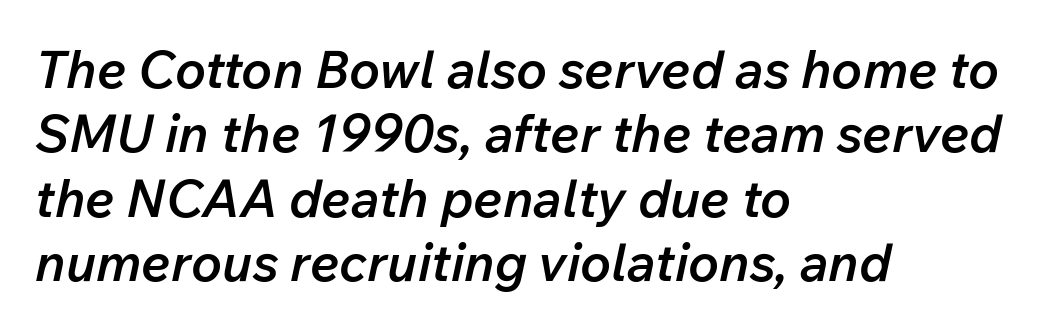
{"italic": "yes", "lean": "right", "slant_degrees": 12, "bold": "semi", "weight": "semibold", "width": "normal", "stroke_contrast": "low", "x_height": "medium", "monospaced": "no", "underline": "no", "align": "left", "line_spacing_ratio": 1.24, "letter_spacing": "normal", "letter_spacing_em": 0.0, "glyph_px": 52}
